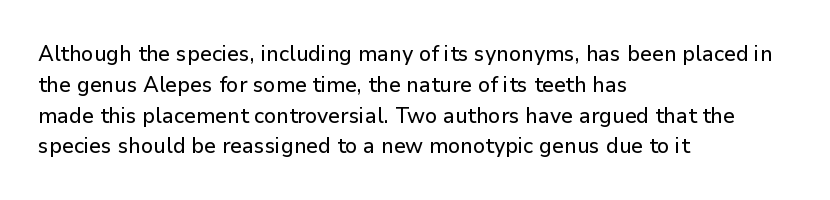
A classic flush-left, rag-right setting is used for this passage. Rendered with straight, roman letterforms. The rendering uses a moderate line-height, typical for paragraphs. In terms of letterspacing, this is plain default setting.
